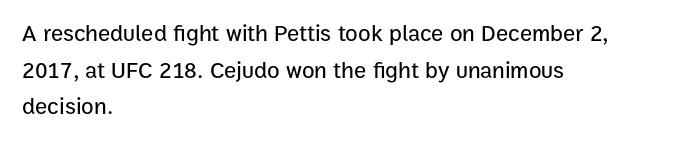
Q: Is the text italic (slanted)? A: No, it is upright.
Q: Is the text underlined? A: No.
Q: How is the paragraph aligned? A: Left-aligned.
Q: Is the spacing between letters normal or unusually wide? A: Normal.
Q: Is the spacing between lines tight, normal or loose? A: Normal.
